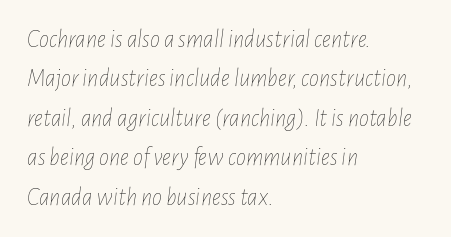
{"italic": "yes", "lean": "right", "slant_degrees": 7, "bold": "no", "underline": "no", "align": "left", "line_spacing": "normal", "line_spacing_ratio": 1.58, "letter_spacing": "normal", "letter_spacing_em": 0.0, "glyph_px": 25}
